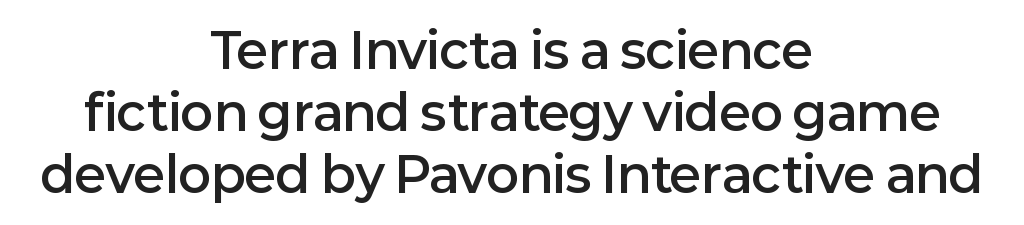
{"serif": "no", "italic": "no", "bold": "semi", "weight": "semibold", "width": "normal", "stroke_contrast": "low", "x_height": "medium", "monospaced": "no", "underline": "no", "align": "center", "line_spacing": "normal", "line_spacing_ratio": 1.27, "letter_spacing": "normal", "letter_spacing_em": 0.0, "glyph_px": 49}
